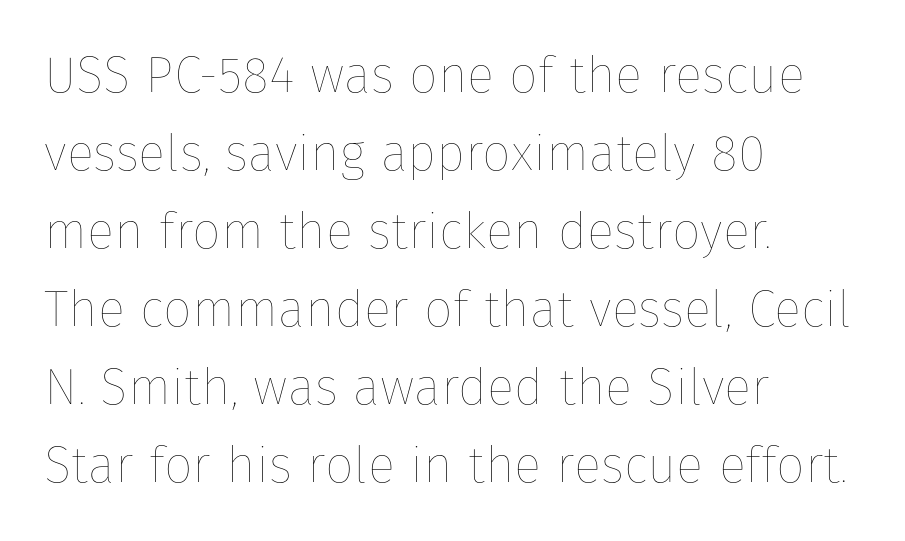
Q: Is the text bold? A: No.
Q: Is the text italic (slanted)? A: No, it is upright.
Q: Is the text underlined? A: No.
Q: How is the paragraph aligned? A: Left-aligned.
Q: Is the spacing between letters normal or unusually wide? A: Normal.
Q: Is the spacing between lines tight, normal or loose? A: Normal.
Q: Width (condensed, normal, or wide)? A: Normal.
Q: Stroke contrast? A: Low.
Q: x-height? A: Medium.
Q: Monospaced? A: No.
